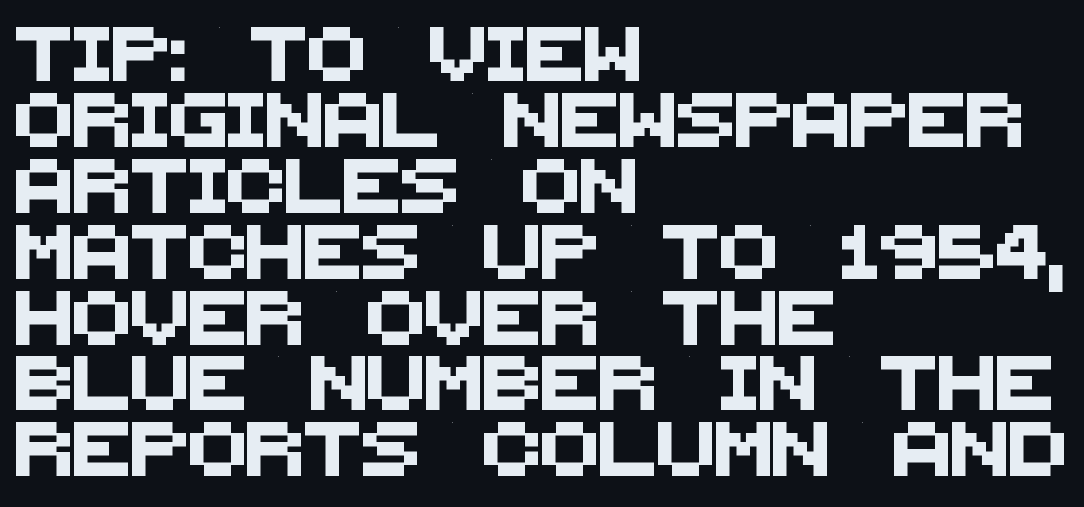
The image shows 54 px sans-serif type; set left-aligned, line spacing 1.22x, normal letter spacing, not underlined; medium stroke contrast and a large x-height.
